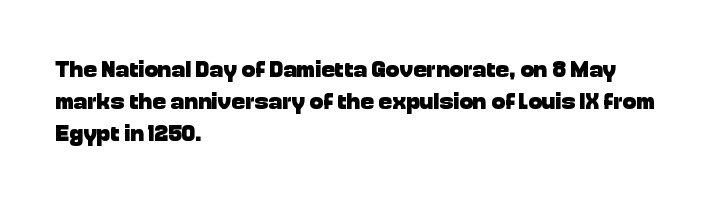
{"italic": "no", "bold": "yes", "underline": "no", "align": "left", "line_spacing": "normal", "line_spacing_ratio": 1.4, "letter_spacing": "normal", "letter_spacing_em": 0.0, "glyph_px": 23}
